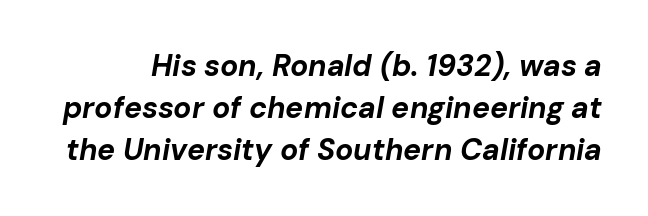
Q: Is the text bold? A: Yes.
Q: Is the text italic (slanted)? A: Yes, it leans right by about 10 degrees.
Q: Is the text underlined? A: No.
Q: Is the spacing between letters normal or unusually wide? A: Normal.
Q: Is the spacing between lines tight, normal or loose? A: Normal.
Q: Width (condensed, normal, or wide)? A: Normal.
Q: Stroke contrast? A: Low.
Q: x-height? A: Medium.
Q: Monospaced? A: No.
